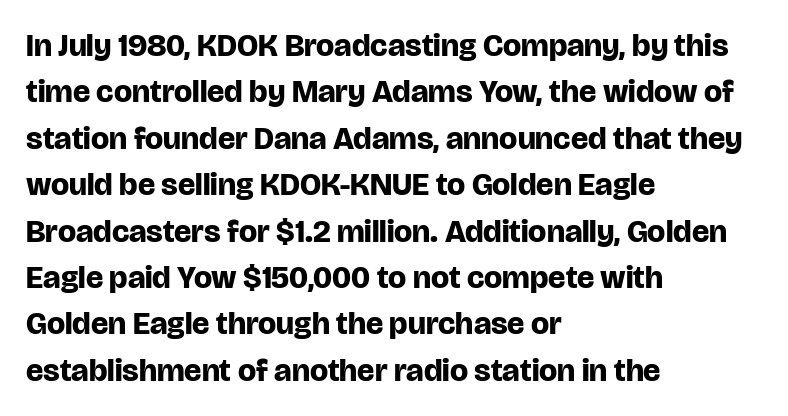
The image shows 32 px bold sans-serif type, upright; set left-aligned, normal line spacing (1.45x), normal letter spacing, not underlined; low stroke contrast and a large x-height.
